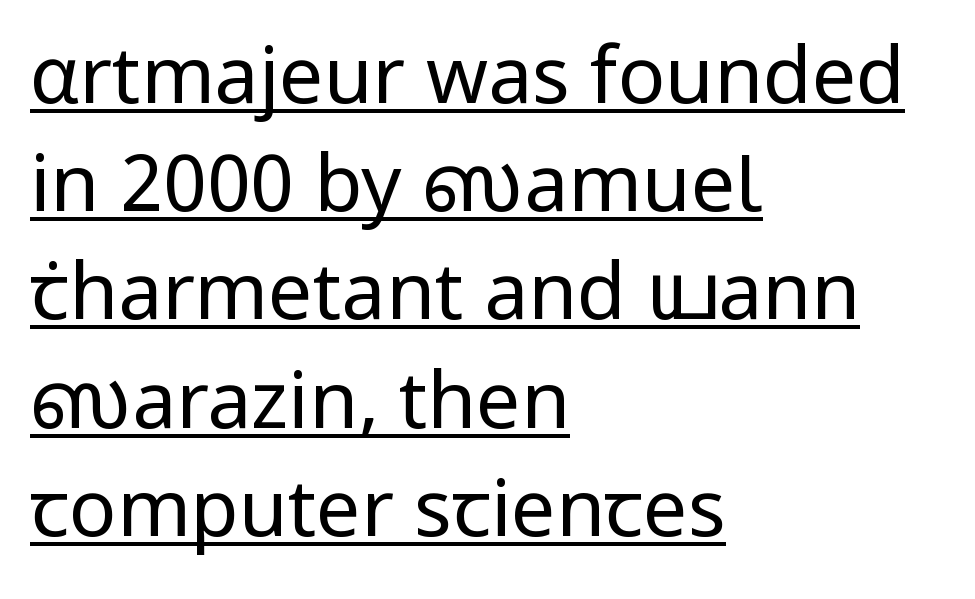
Q: Is the text bold? A: No.
Q: Is the text italic (slanted)? A: No, it is upright.
Q: Is the typeface a serif or a sans-serif typeface? A: Sans-serif.
Q: Is the text underlined? A: Yes.
Q: How is the paragraph aligned? A: Left-aligned.
Q: Is the spacing between letters normal or unusually wide? A: Normal.
Q: Is the spacing between lines tight, normal or loose? A: Normal.
Q: Width (condensed, normal, or wide)? A: Normal.
Q: Stroke contrast? A: Low.
Q: x-height? A: Medium.
Q: Monospaced? A: No.
